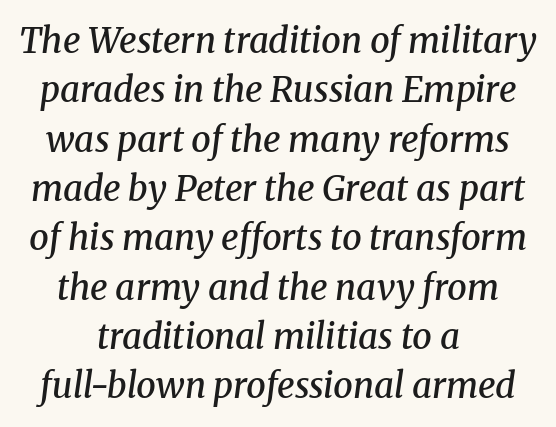
The image shows 35 px semibold serif type, italic (leaning right); set centered, normal line spacing (1.41x), normal letter spacing, not underlined; medium stroke contrast and a medium x-height.
